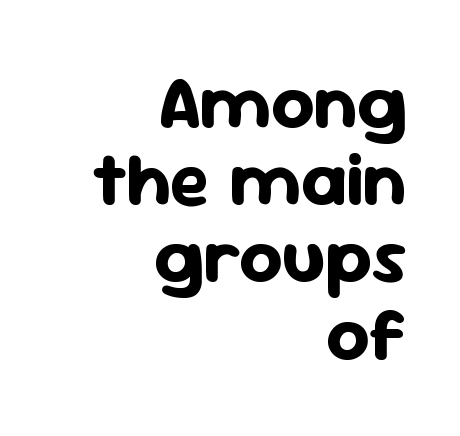
Q: Is the text bold? A: Yes.
Q: Is the text italic (slanted)? A: No, it is upright.
Q: Is the typeface a serif or a sans-serif typeface? A: Sans-serif.
Q: Is the text underlined? A: No.
Q: How is the paragraph aligned? A: Right-aligned.
Q: Is the spacing between letters normal or unusually wide? A: Normal.
Q: Is the spacing between lines tight, normal or loose? A: Tight.
Q: Width (condensed, normal, or wide)? A: Normal.
Q: Stroke contrast? A: Low.
Q: x-height? A: Medium.
Q: Monospaced? A: No.
